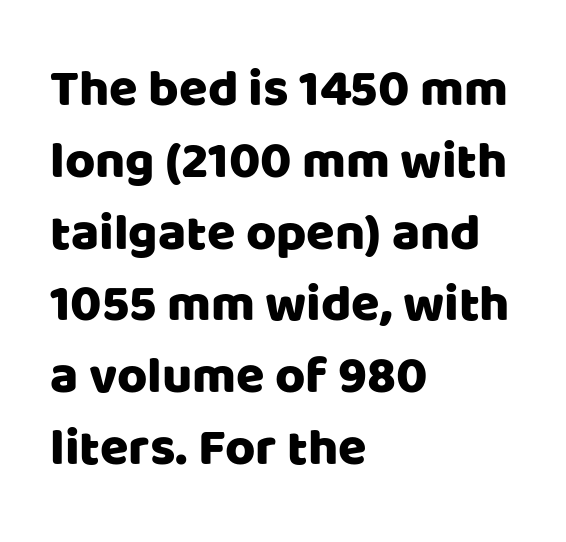
The foot of each line stays bare and open. Font category for this specimen: sans-serif. Varying glyph widths throughout — classic text-font behaviour. The text block is weighted toward the left margin, trailing off unevenly rightward. If you drew a line through each stem, it would be perfectly vertical. Nothing unusual about the tracking: characters are spaced as the font intends.
